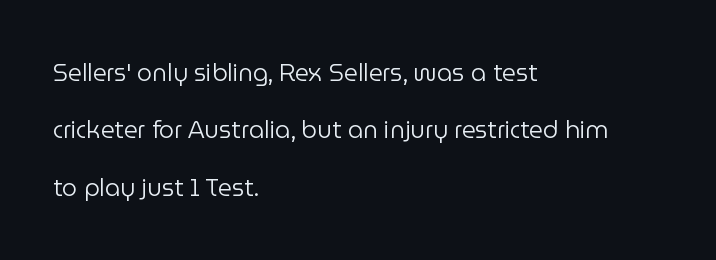
The image shows 24 px text type, upright; set left-aligned, loose line spacing (2.39x), normal letter spacing, not underlined.
